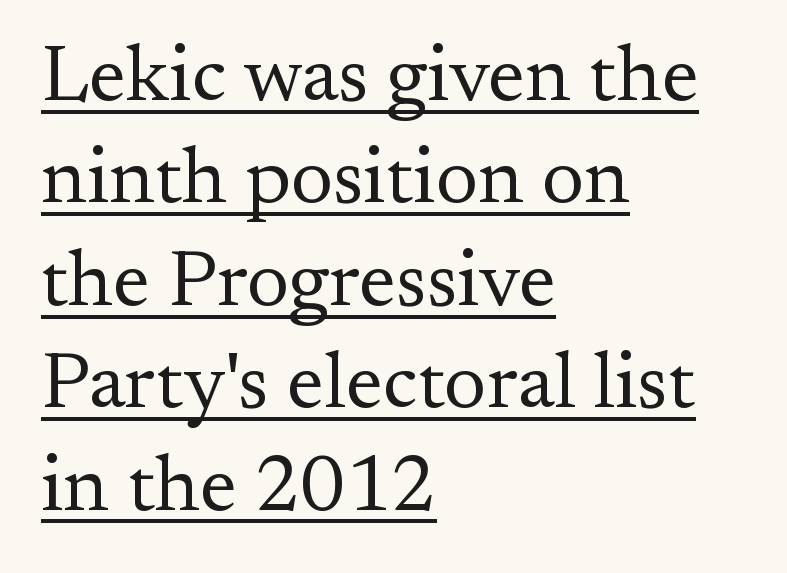
Is this a heavy cut? Hardly; it is regular or lighter. These lines are set flush left with a ragged right edge. Stroke terminals: seriffed. Leading: standard. What decoration does the sample have? An underline.
